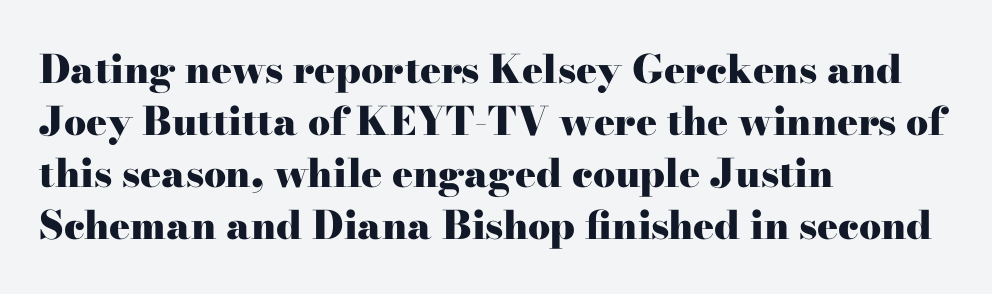
The image shows 39 px heavy, wide serif type, upright; set left-aligned, normal line spacing (1.33x), normal letter spacing, not underlined; high stroke contrast and a small x-height.
